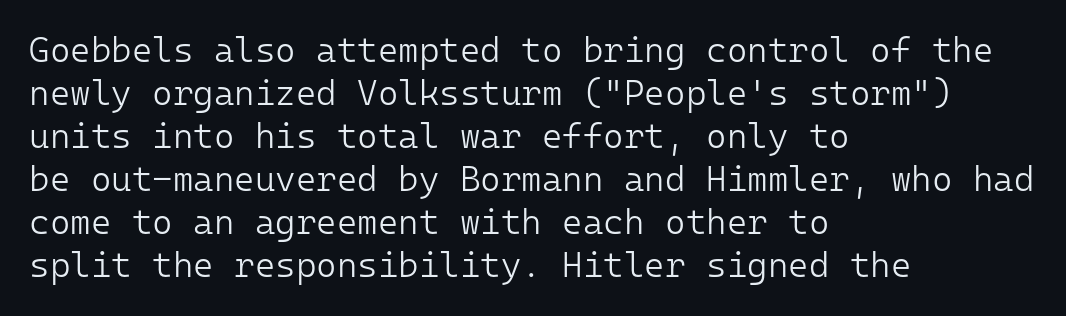
Q: Is the text bold? A: No.
Q: Is the text italic (slanted)? A: No, it is upright.
Q: Is the typeface a serif or a sans-serif typeface? A: Sans-serif.
Q: Is the text underlined? A: No.
Q: How is the paragraph aligned? A: Left-aligned.
Q: Is the spacing between letters normal or unusually wide? A: Normal.
Q: Width (condensed, normal, or wide)? A: Normal.
Q: Stroke contrast? A: Low.
Q: x-height? A: Medium.
Q: Monospaced? A: Yes.
